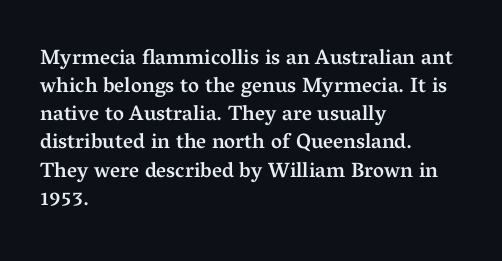
{"italic": "no", "bold": "semi", "underline": "no", "align": "left", "line_spacing": "normal", "line_spacing_ratio": 1.34, "letter_spacing": "normal", "letter_spacing_em": 0.0, "glyph_px": 21}
